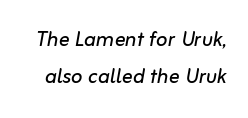
{"italic": "yes", "lean": "right", "slant_degrees": 10, "bold": "no", "underline": "no", "line_spacing": "normal", "line_spacing_ratio": 1.36, "letter_spacing": "normal", "letter_spacing_em": 0.0, "glyph_px": 27}
